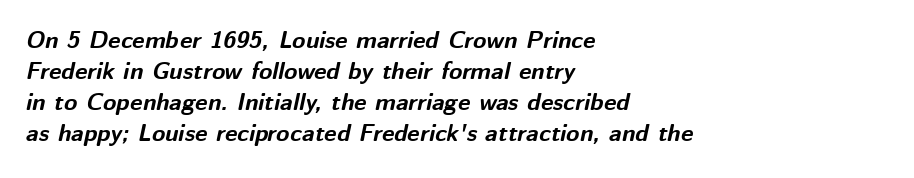
The image shows 24 px bold type, italic (leaning right); set left-aligned, normal line spacing (1.29x), normal letter spacing, not underlined.
